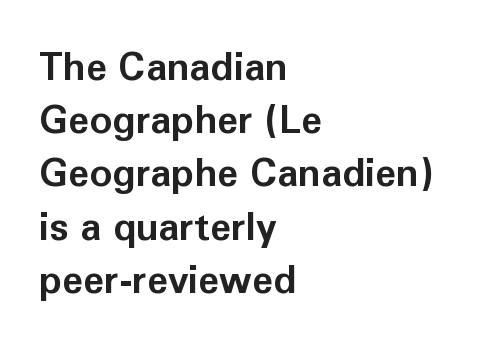
Q: Is the text bold? A: Yes.
Q: Is the text italic (slanted)? A: No, it is upright.
Q: Is the typeface a serif or a sans-serif typeface? A: Sans-serif.
Q: Is the text underlined? A: No.
Q: How is the paragraph aligned? A: Left-aligned.
Q: Is the spacing between letters normal or unusually wide? A: Normal.
Q: Is the spacing between lines tight, normal or loose? A: Normal.
Q: Width (condensed, normal, or wide)? A: Normal.
Q: Stroke contrast? A: Low.
Q: x-height? A: Medium.
Q: Monospaced? A: No.
